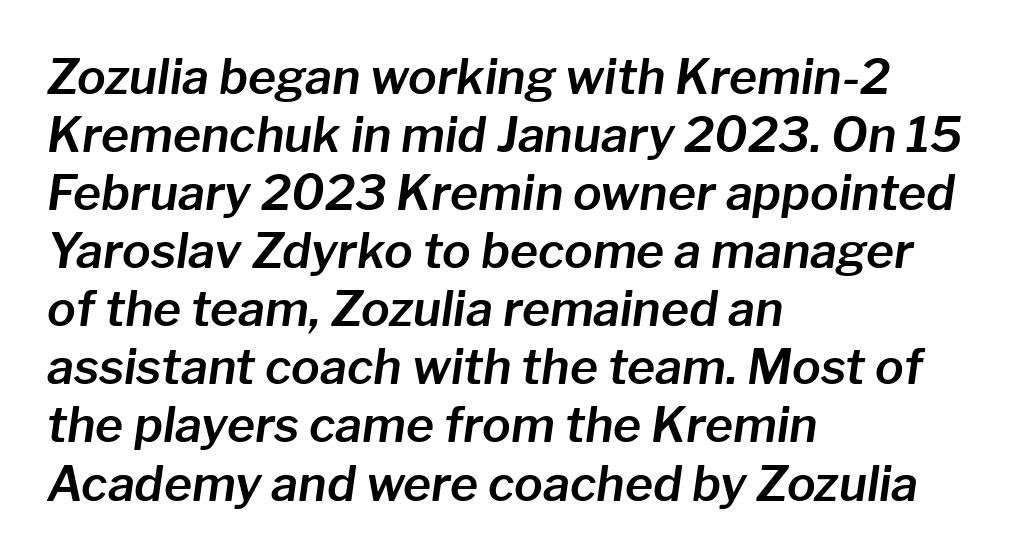
The foot of each line stays bare and open. Default kerning and tracking; the words read as compact shapes. Here the designer chose a conventional face with non-uniform glyph widths. Tall strokes in this sample are angled rather than plumb. The paragraph shown leans on its left margin.
